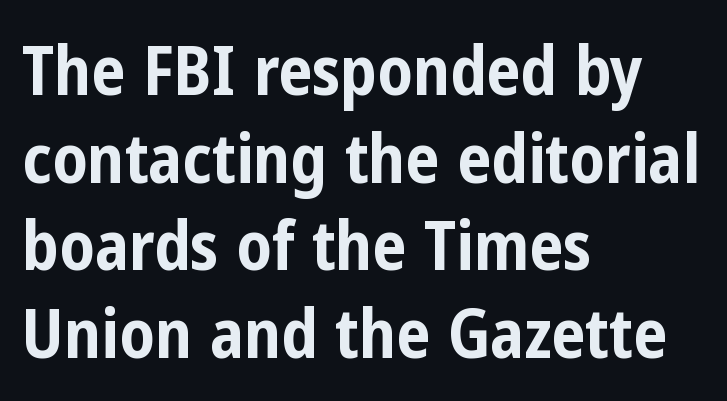
{"serif": "no", "italic": "no", "bold": "yes", "weight": "bold", "width": "condensed", "stroke_contrast": "low", "x_height": "medium", "monospaced": "no", "underline": "no", "align": "left", "line_spacing": "normal", "line_spacing_ratio": 1.29, "letter_spacing": "normal", "letter_spacing_em": 0.0, "glyph_px": 68}
